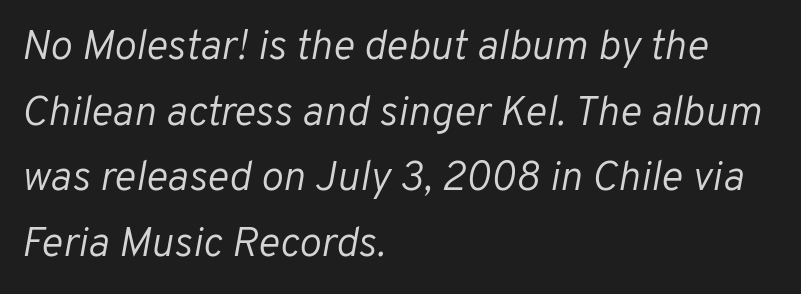
Does the lettering tilt? It does — this is italic. Rule under the text: the space is simply empty. The passage shown is not bold in any degree. Vertically, the passage feels balanced, rows spaced as you'd expect.
